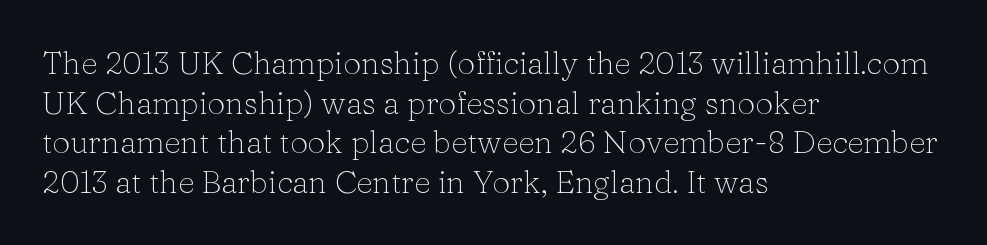
The paragraph shown leans on its left margin. Spacing between characters is what you'd get straight out of the box. A roman cut, with each character standing at attention. Classification — serif. This rendering features lettering with no underline.
